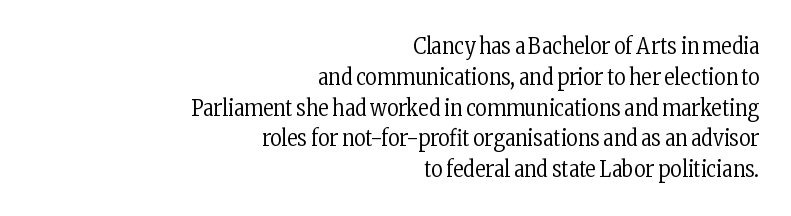
Q: Is the text bold? A: No.
Q: Is the text italic (slanted)? A: No, it is upright.
Q: Is the text underlined? A: No.
Q: How is the paragraph aligned? A: Right-aligned.
Q: Is the spacing between letters normal or unusually wide? A: Normal.
Q: Is the spacing between lines tight, normal or loose? A: Normal.
